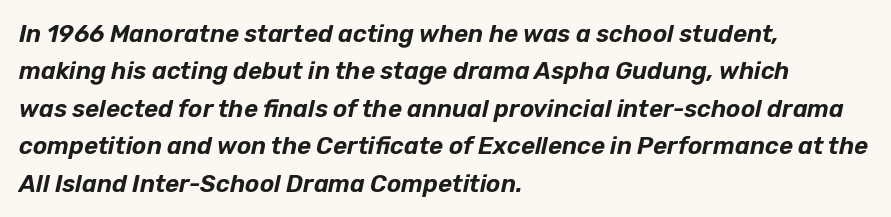
Designer's note — italics engaged. Does extra space separate the letters? No, they use regular spacing. Layout note: lines flush left. The rendering uses a moderate line-height, typical for paragraphs. Descenders are the only things crossing below the line.
